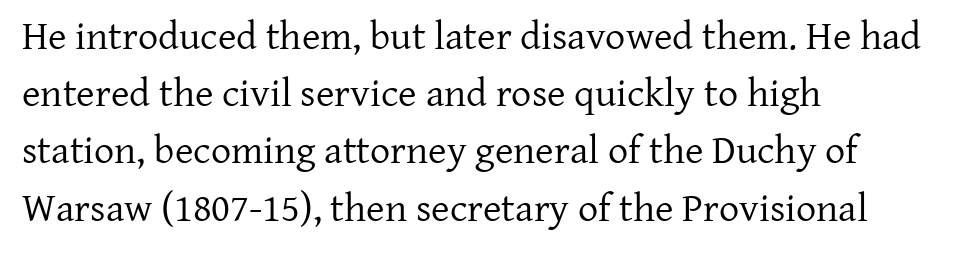
Q: Is the text bold? A: No.
Q: Is the text italic (slanted)? A: No, it is upright.
Q: Is the typeface a serif or a sans-serif typeface? A: Serif.
Q: Is the text underlined? A: No.
Q: How is the paragraph aligned? A: Left-aligned.
Q: Is the spacing between letters normal or unusually wide? A: Normal.
Q: Is the spacing between lines tight, normal or loose? A: Normal.
Q: Width (condensed, normal, or wide)? A: Normal.
Q: Stroke contrast? A: Low.
Q: x-height? A: Medium.
Q: Monospaced? A: No.
